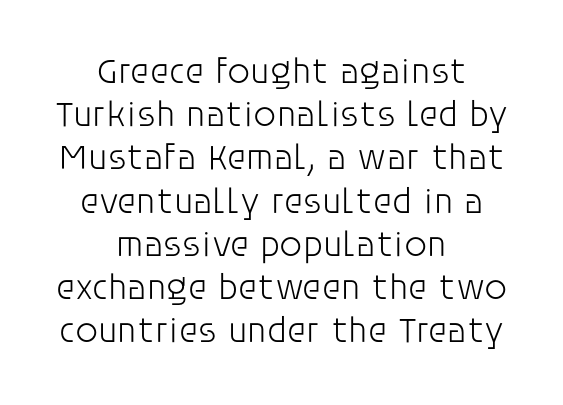
Q: Is the text bold? A: No.
Q: Is the text italic (slanted)? A: No, it is upright.
Q: Is the typeface a serif or a sans-serif typeface? A: Sans-serif.
Q: Is the text underlined? A: No.
Q: How is the paragraph aligned? A: Centered.
Q: Is the spacing between letters normal or unusually wide? A: Normal.
Q: Width (condensed, normal, or wide)? A: Normal.
Q: Stroke contrast? A: Low.
Q: x-height? A: Large.
Q: Monospaced? A: No.
